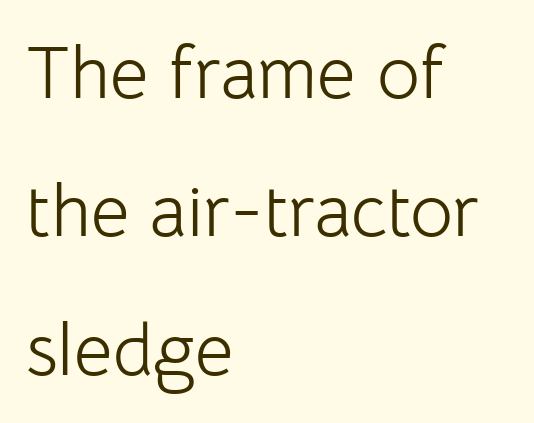
{"serif": "no", "italic": "no", "bold": "no", "weight": "light", "width": "normal", "stroke_contrast": "low", "x_height": "medium", "monospaced": "no", "underline": "no", "align": "left", "line_spacing_ratio": 1.87, "letter_spacing": "normal", "letter_spacing_em": 0.0, "glyph_px": 74}
